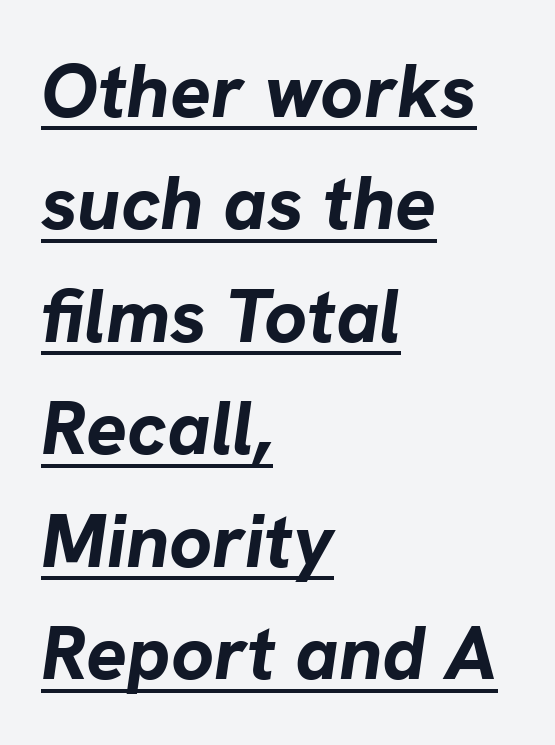
This block has exactly the height ordinary leading produces. Words appear dense and cohesive because spacing is normal. A typesetter would call this proportional, since set widths differ per character. The specimen includes a rule beneath the text block's lines. Does the weight exceed regular? Yes, all the way to bold. Horizontal alignment here is leftward, the default for most running prose.
